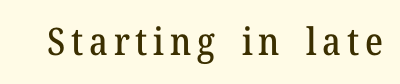
Q: Is the text italic (slanted)? A: No, it is upright.
Q: Is the typeface a serif or a sans-serif typeface? A: Serif.
Q: Is the text underlined? A: No.
Q: Width (condensed, normal, or wide)? A: Normal.
Q: Stroke contrast? A: Medium.
Q: x-height? A: Medium.
Q: Monospaced? A: No.
